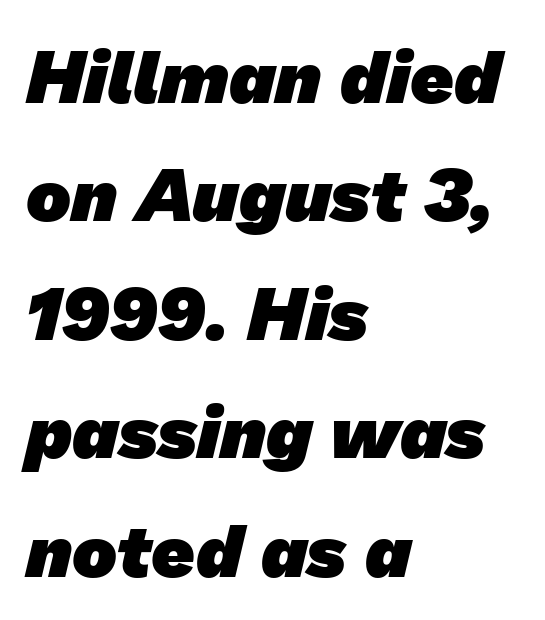
{"serif": "no", "bold": "yes", "weight": "heavy", "width": "normal", "stroke_contrast": "low", "x_height": "medium", "monospaced": "no", "underline": "no", "align": "left", "line_spacing": "normal", "line_spacing_ratio": 1.58, "letter_spacing": "normal", "letter_spacing_em": 0.0, "glyph_px": 75}
